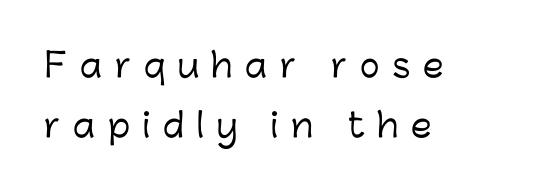
{"serif": "no", "italic": "no", "width": "normal", "stroke_contrast": "low", "x_height": "medium", "monospaced": "no", "underline": "no", "align": "left", "line_spacing_ratio": 1.83, "letter_spacing": "wide", "letter_spacing_em": 0.39, "glyph_px": 33}
